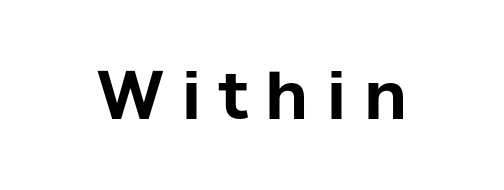
The image shows 67 px bold sans-serif type, upright; set unusually wide letter spacing (+0.27 em), not underlined; low stroke contrast and a medium x-height.
